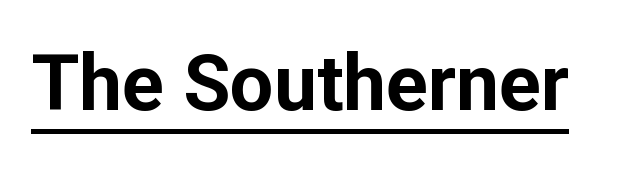
Students, observe the line beneath the letters — that is underlining. Note the varied advance widths — an 'i' is clearly narrower than an 'm'. Upright lettering throughout. Typesetter's note: full bold, strokes at maximum text heaviness.
